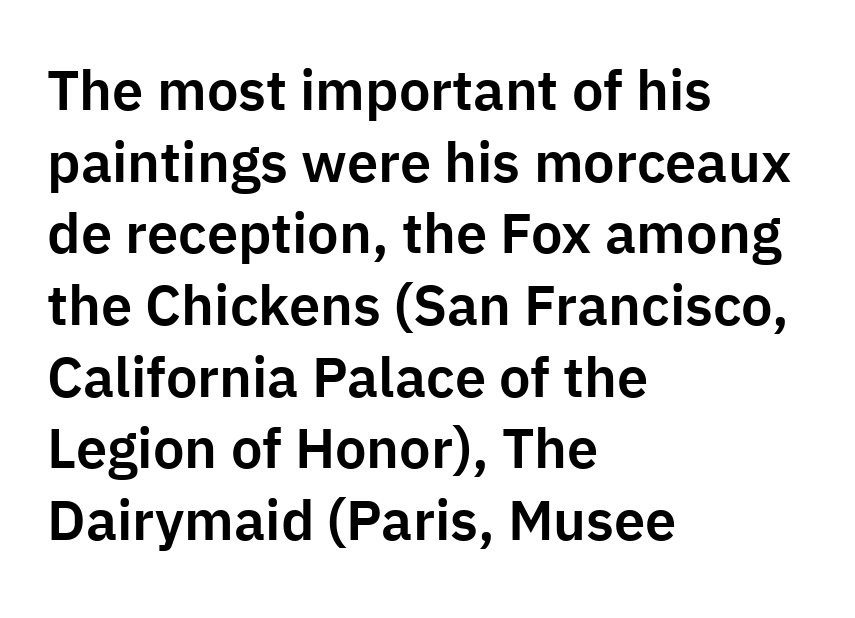
Is this a fixed-width face? No — the glyphs have proportional, varying widths. The horizontal fit of the characters is conventional and even. The lettering holds an erect, upright posture throughout. One-word summary of the alignment: left.
